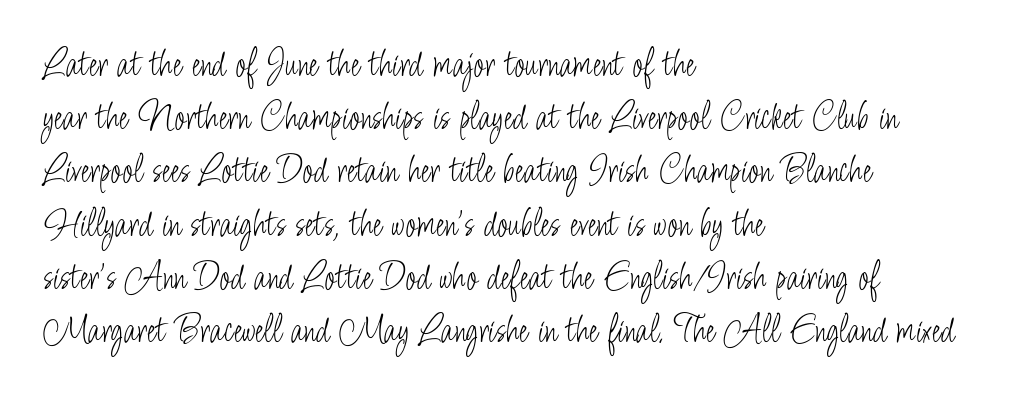
The image shows 40 px light, condensed sans-serif type; set left-aligned, normal line spacing (1.33x), normal letter spacing, not underlined; low stroke contrast and a small x-height.
